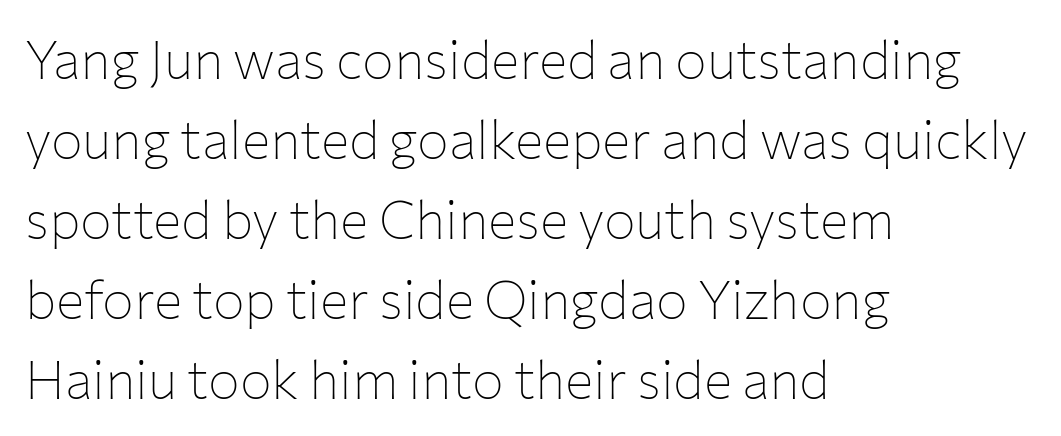
The image shows 53 px thin sans-serif type, upright; set left-aligned, normal line spacing (1.51x), normal letter spacing, not underlined; low stroke contrast and a medium x-height.
